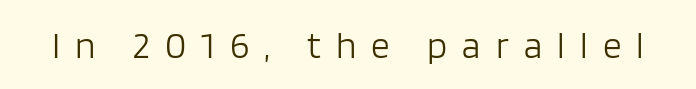
The image shows 37 px light sans-serif type, upright; set unusually wide letter spacing (+0.41 em), not underlined; low stroke contrast and a large x-height.
